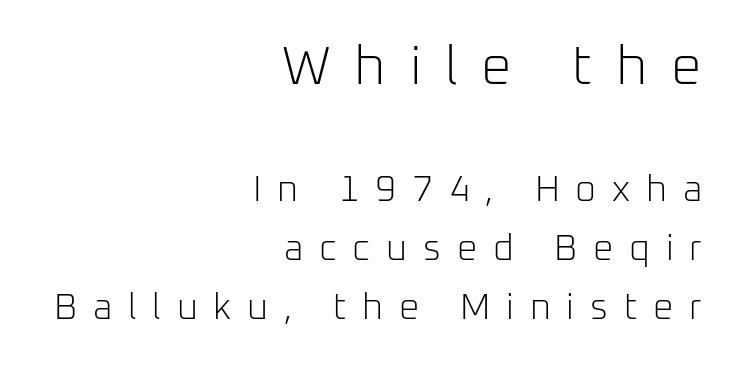
Weight: not bold — regular or lighter. Type size steps down from the first block to the second. Quick note: underline off. This sample uses a sans-serif face.
